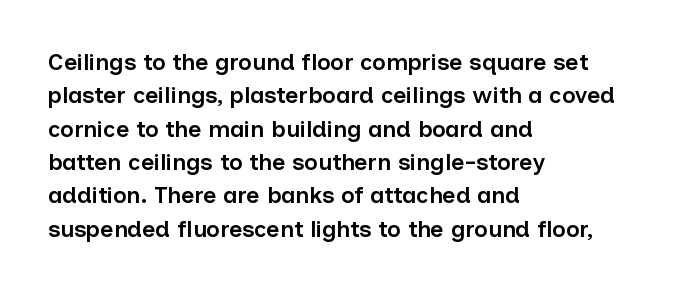
The image shows 23 px text type, upright; set left-aligned, normal line spacing (1.45x), normal letter spacing, not underlined.
